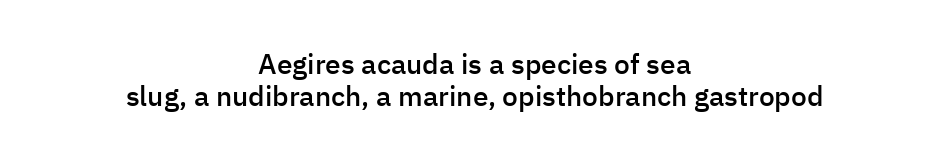
Q: Is the text bold? A: Semi-bold.
Q: Is the text italic (slanted)? A: No, it is upright.
Q: Is the typeface a serif or a sans-serif typeface? A: Sans-serif.
Q: Is the text underlined? A: No.
Q: How is the paragraph aligned? A: Centered.
Q: Is the spacing between letters normal or unusually wide? A: Normal.
Q: Width (condensed, normal, or wide)? A: Normal.
Q: Stroke contrast? A: Low.
Q: x-height? A: Medium.
Q: Monospaced? A: No.
